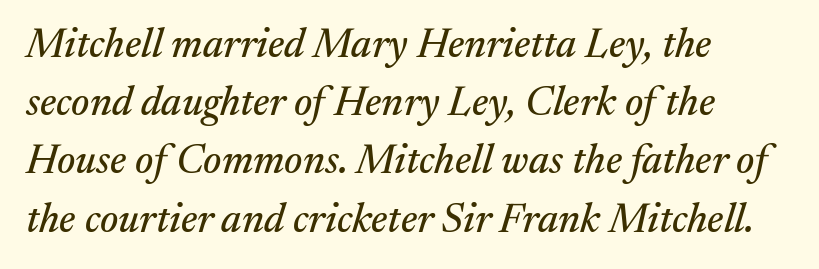
Proportional: the letters do not fall into vertical columns. A normal amount of white space separates one row of letters from the next. This sample is left-justified, so line endings fall wherever the words run out. The tracking reads as untouched default to a designer's eye. The typography opts for an oblique posture over an upright one. These lines are composed in type with serifs.
